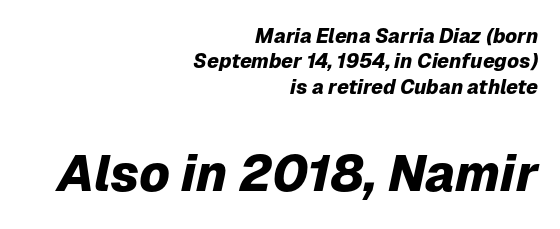
Q: Is the text bold? A: Yes.
Q: Is the text italic (slanted)? A: Yes, it leans right by about 12 degrees.
Q: Is the text underlined? A: No.
Q: How is the paragraph aligned? A: Right-aligned.
Q: Is the spacing between letters normal or unusually wide? A: Normal.
Q: Is the spacing between lines tight, normal or loose? A: Normal.
Q: Which block of text is set in a larger size, the first (top) or the second (bottom)? A: The second (bottom) one.
Q: Width (condensed, normal, or wide)? A: Normal.
Q: Stroke contrast? A: Low.
Q: x-height? A: Medium.
Q: Monospaced? A: No.
